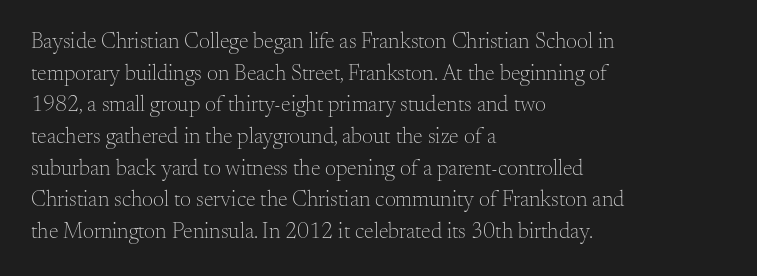
The image shows 22 px text type, upright; set left-aligned, normal line spacing (1.44x), normal letter spacing, not underlined.
